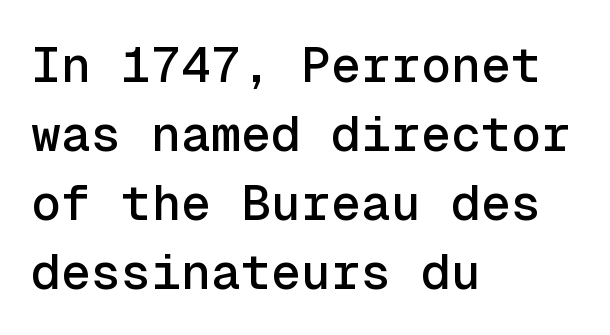
{"serif": "no", "italic": "no", "width": "normal", "x_height": "medium", "monospaced": "yes", "underline": "no", "align": "left", "line_spacing": "normal", "line_spacing_ratio": 1.38, "letter_spacing": "normal", "letter_spacing_em": 0.0, "glyph_px": 50}
